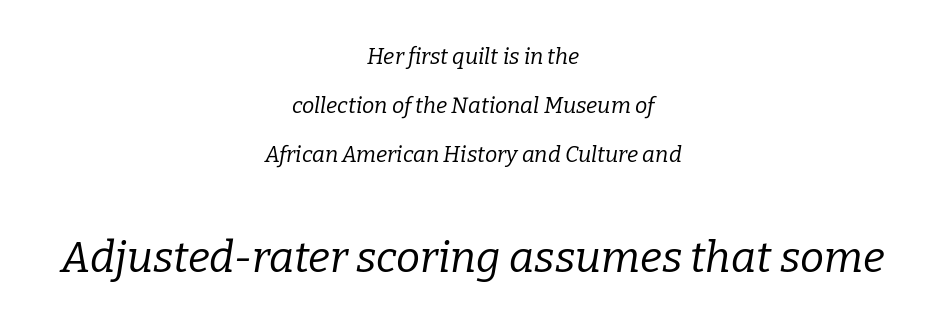
Q: Is the text bold? A: No.
Q: Is the text italic (slanted)? A: Yes, it leans right by about 9 degrees.
Q: Is the typeface a serif or a sans-serif typeface? A: Serif.
Q: Is the text underlined? A: No.
Q: How is the paragraph aligned? A: Centered.
Q: Is the spacing between letters normal or unusually wide? A: Normal.
Q: Is the spacing between lines tight, normal or loose? A: Loose.
Q: Which block of text is set in a larger size, the first (top) or the second (bottom)? A: The second (bottom) one.
Q: Width (condensed, normal, or wide)? A: Normal.
Q: Stroke contrast? A: Low.
Q: x-height? A: Medium.
Q: Monospaced? A: No.
